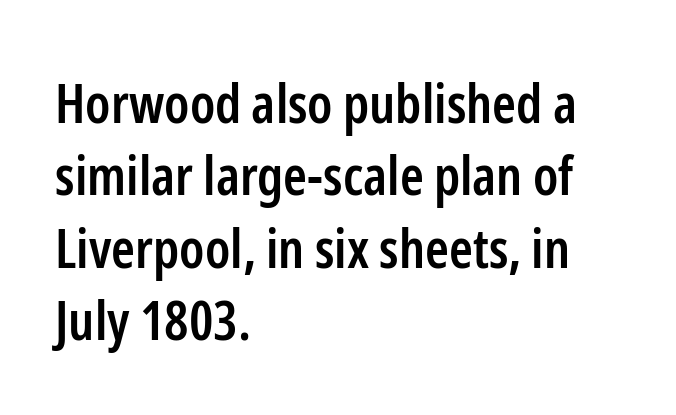
{"serif": "no", "italic": "no", "bold": "semi", "weight": "semibold", "width": "condensed", "stroke_contrast": "low", "x_height": "medium", "monospaced": "no", "underline": "no", "align": "left", "line_spacing": "normal", "line_spacing_ratio": 1.34, "letter_spacing": "normal", "letter_spacing_em": 0.0, "glyph_px": 54}
